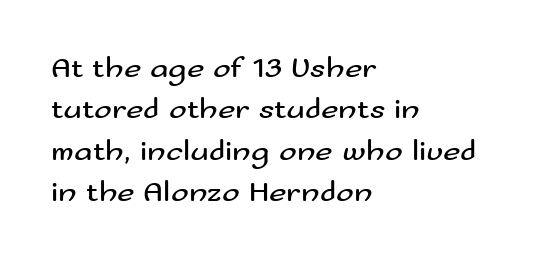
Q: Is the text bold? A: No.
Q: Is the text italic (slanted)? A: No, it is upright.
Q: Is the typeface a serif or a sans-serif typeface? A: Sans-serif.
Q: Is the text underlined? A: No.
Q: How is the paragraph aligned? A: Left-aligned.
Q: Is the spacing between letters normal or unusually wide? A: Normal.
Q: Is the spacing between lines tight, normal or loose? A: Normal.
Q: Width (condensed, normal, or wide)? A: Wide.
Q: Stroke contrast? A: Medium.
Q: x-height? A: Small.
Q: Monospaced? A: No.
